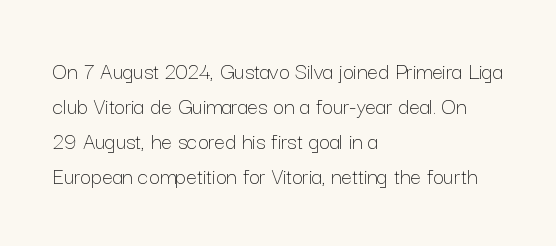
No word sits above an underline. This is the regular roman posture of the typeface. The lines in this sample share a left origin and differ only in where they stop. Successive baselines arrive at the customary interval.
